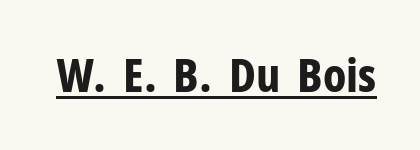
Q: Is the text bold? A: Yes.
Q: Is the text italic (slanted)? A: No, it is upright.
Q: Is the typeface a serif or a sans-serif typeface? A: Sans-serif.
Q: Is the text underlined? A: Yes.
Q: Is the spacing between letters normal or unusually wide? A: Normal.
Q: Width (condensed, normal, or wide)? A: Condensed.
Q: Stroke contrast? A: Low.
Q: x-height? A: Medium.
Q: Monospaced? A: No.
